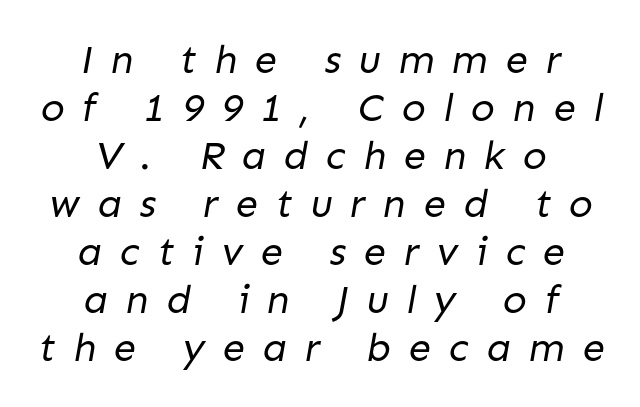
The image shows 40 px regular-weight sans-serif type; set centered, line spacing 1.2x, unusually wide letter spacing (+0.44 em), not underlined; low stroke contrast and a medium x-height.
